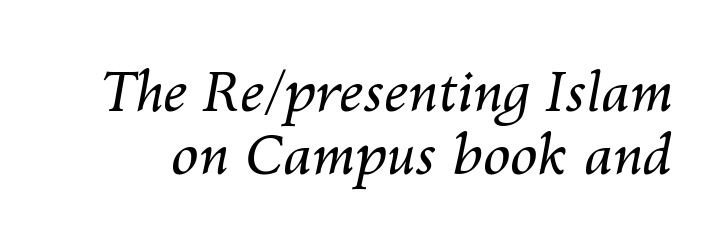
This sample uses an oblique cut, with every glyph tilted off the vertical. Do the characters align in a grid? No, the font is proportional. Honestly, there is no underline to notice here at all. Spacing between characters is what you'd get straight out of the box.
